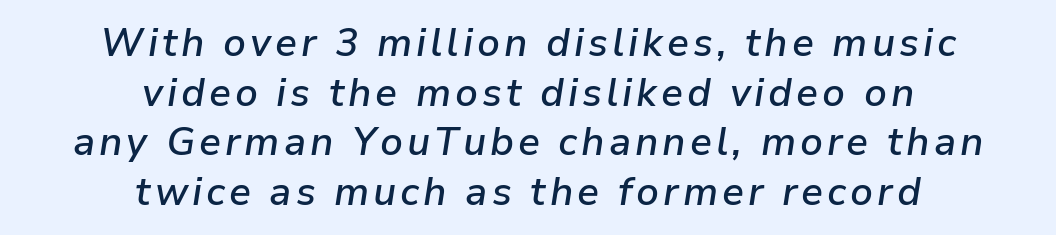
{"italic": "yes", "lean": "right", "slant_degrees": 9, "bold": "semi", "weight": "semibold", "width": "normal", "stroke_contrast": "low", "x_height": "medium", "monospaced": "no", "underline": "no", "align": "center", "line_spacing": "normal", "line_spacing_ratio": 1.27, "glyph_px": 39}
